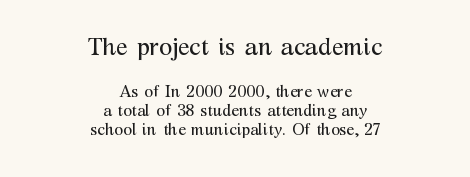
The image shows 24 px text type, upright; set centered, line spacing 1.2x, normal letter spacing, not underlined; the first (top) block is 1.5x larger.
